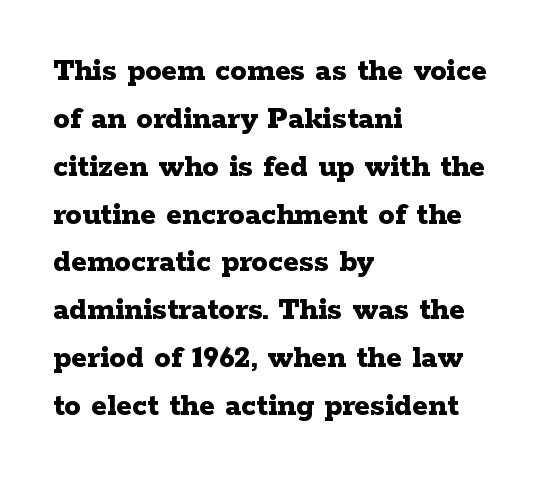
{"serif": "yes", "italic": "no", "bold": "yes", "weight": "bold", "width": "wide", "stroke_contrast": "low", "x_height": "medium", "monospaced": "no", "underline": "no", "align": "left", "line_spacing": "normal", "line_spacing_ratio": 1.45, "letter_spacing": "normal", "letter_spacing_em": 0.0, "glyph_px": 33}
